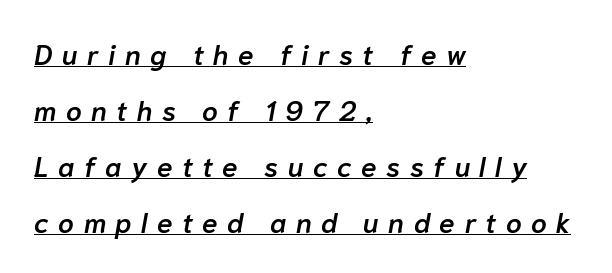
{"italic": "yes", "lean": "right", "slant_degrees": 10, "bold": "semi", "weight": "semibold", "width": "normal", "stroke_contrast": "low", "x_height": "medium", "monospaced": "no", "underline": "yes", "align": "left", "line_spacing": "loose", "line_spacing_ratio": 2.0, "letter_spacing": "wide", "letter_spacing_em": 0.34, "glyph_px": 28}
